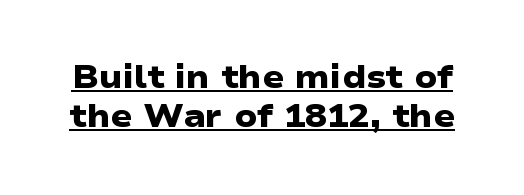
{"serif": "no", "bold": "yes", "weight": "heavy", "width": "wide", "stroke_contrast": "low", "x_height": "medium", "monospaced": "no", "underline": "yes", "line_spacing_ratio": 1.23, "letter_spacing": "normal", "letter_spacing_em": 0.0, "glyph_px": 32}
